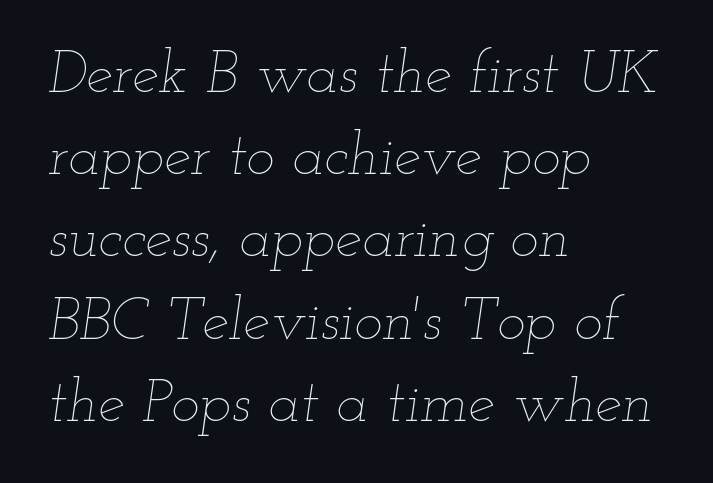
Honestly, there is no underline to notice here at all. Spacing verdict: proportional, widths tailored to each character. Nothing heavy about these letters — not bold at all. Nothing unusual about the tracking: characters are spaced as the font intends. The rows are spaced the way most documents space them. Is the block centered? No — it sits flush against the left margin.
